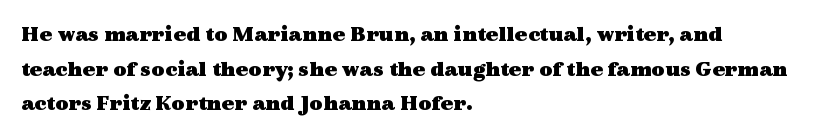
Every stem runs plumb, perpendicular to the baseline. The typesetting leans heavy: a genuine bold. Anything drawn beneath the words? Only blank space. The paragraph shown leans on its left margin. In terms of letterspacing, this is plain default setting. The space between consecutive lines is moderate.
